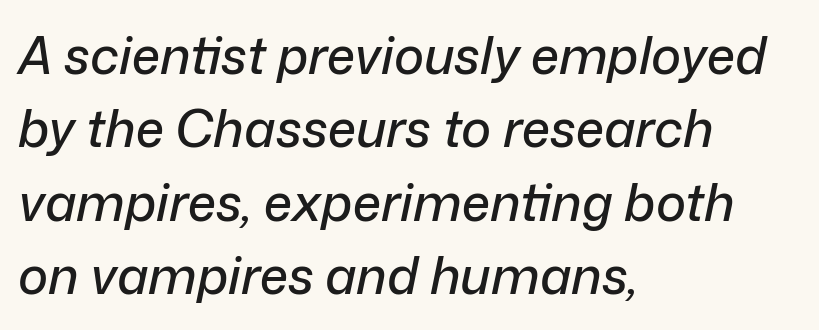
{"italic": "yes", "lean": "right", "slant_degrees": 12, "width": "normal", "stroke_contrast": "low", "x_height": "medium", "monospaced": "no", "underline": "no", "align": "left", "line_spacing": "normal", "line_spacing_ratio": 1.44, "letter_spacing": "normal", "letter_spacing_em": 0.0, "glyph_px": 51}
